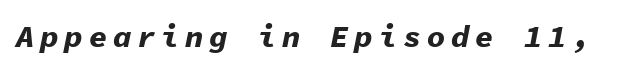
Q: Is the text bold? A: Yes.
Q: Is the text italic (slanted)? A: Yes, it leans right by about 11 degrees.
Q: Is the text underlined? A: No.
Q: Width (condensed, normal, or wide)? A: Normal.
Q: Stroke contrast? A: Low.
Q: x-height? A: Medium.
Q: Monospaced? A: Yes.
